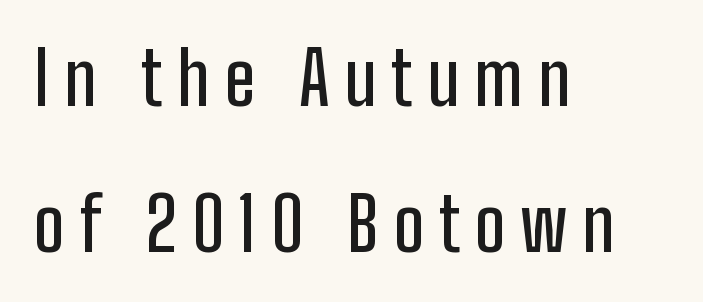
Q: Is the text italic (slanted)? A: No, it is upright.
Q: Is the typeface a serif or a sans-serif typeface? A: Sans-serif.
Q: Is the text underlined? A: No.
Q: How is the paragraph aligned? A: Left-aligned.
Q: Is the spacing between letters normal or unusually wide? A: Unusually wide.
Q: Is the spacing between lines tight, normal or loose? A: Loose.
Q: Width (condensed, normal, or wide)? A: Condensed.
Q: Stroke contrast? A: Low.
Q: x-height? A: Medium.
Q: Monospaced? A: No.
